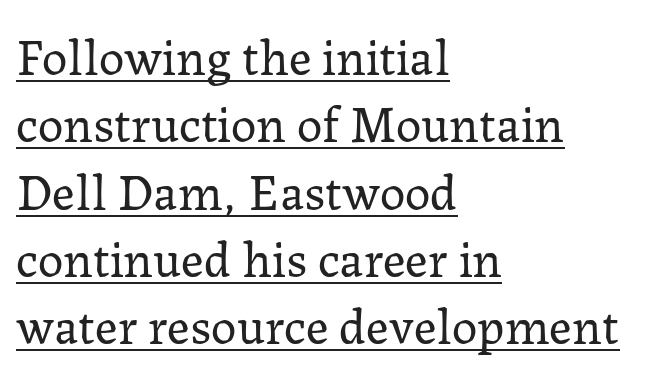
Observe the serifs anchoring each vertical stroke in this sample. Layout note: lines flush left. The rendering uses natural spacing where letterforms have individual widths. Is the stroke heavy? The answer is a plain regular-or-lighter. Between one letter and the next there's only the usual sliver of space. Do the letters lean? They stand straight.
